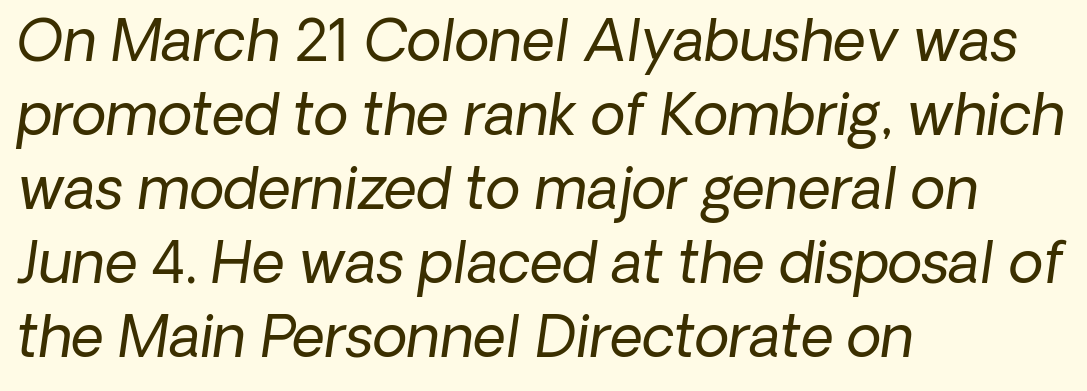
Q: Is the text bold? A: No.
Q: Is the typeface a serif or a sans-serif typeface? A: Sans-serif.
Q: Is the text underlined? A: No.
Q: How is the paragraph aligned? A: Left-aligned.
Q: Is the spacing between letters normal or unusually wide? A: Normal.
Q: Is the spacing between lines tight, normal or loose? A: Normal.
Q: Width (condensed, normal, or wide)? A: Normal.
Q: Stroke contrast? A: Low.
Q: x-height? A: Medium.
Q: Monospaced? A: No.
